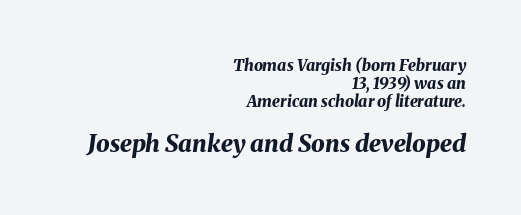
Anything drawn beneath the words? Only blank space. A typesetter would mark this as italic. Students, this is bold: see how much ink each stroke carries. Leading: reduced.
